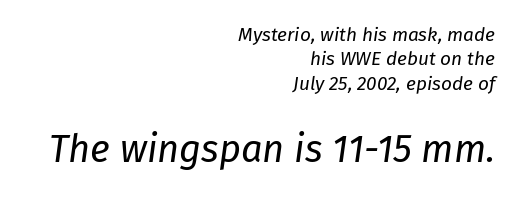
{"italic": "yes", "lean": "right", "slant_degrees": 8, "bold": "no", "weight": "regular", "width": "normal", "stroke_contrast": "low", "x_height": "medium", "monospaced": "no", "underline": "no", "align": "right", "line_spacing": "normal", "line_spacing_ratio": 1.28, "letter_spacing": "normal", "letter_spacing_em": 0.0, "larger_block": "second", "size_ratio": 2.0, "glyph_px": 38}
